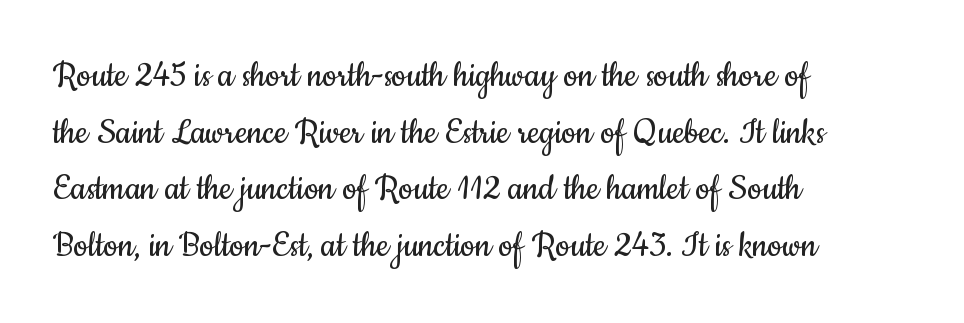
{"serif": "no", "bold": "no", "weight": "regular", "width": "condensed", "stroke_contrast": "low", "x_height": "small", "monospaced": "no", "underline": "no", "align": "left", "line_spacing": "normal", "line_spacing_ratio": 1.38, "letter_spacing": "normal", "letter_spacing_em": 0.0, "glyph_px": 41}
